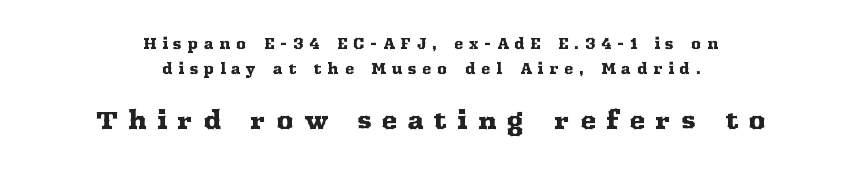
Scale increases going downward across the two blocks. This rendering widens character spacing well past its baseline value. Lines of text with bare space underneath. This rendering uses center alignment, leaving both contours irregular but symmetric.
